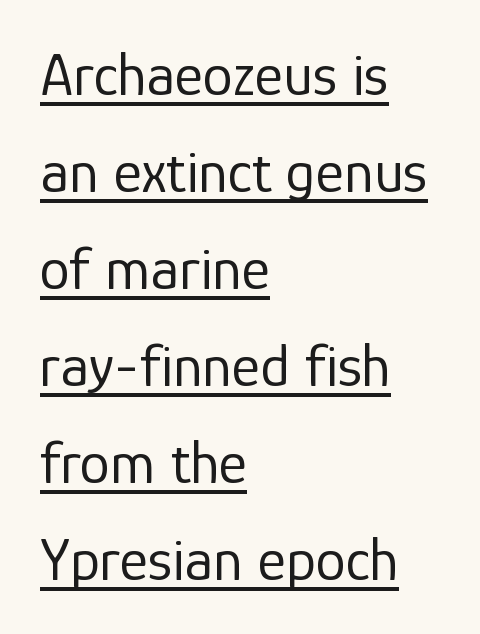
The image shows 61 px regular-weight sans-serif type, upright; set left-aligned, normal line spacing (1.59x), normal letter spacing, underlined; low stroke contrast and a medium x-height.
